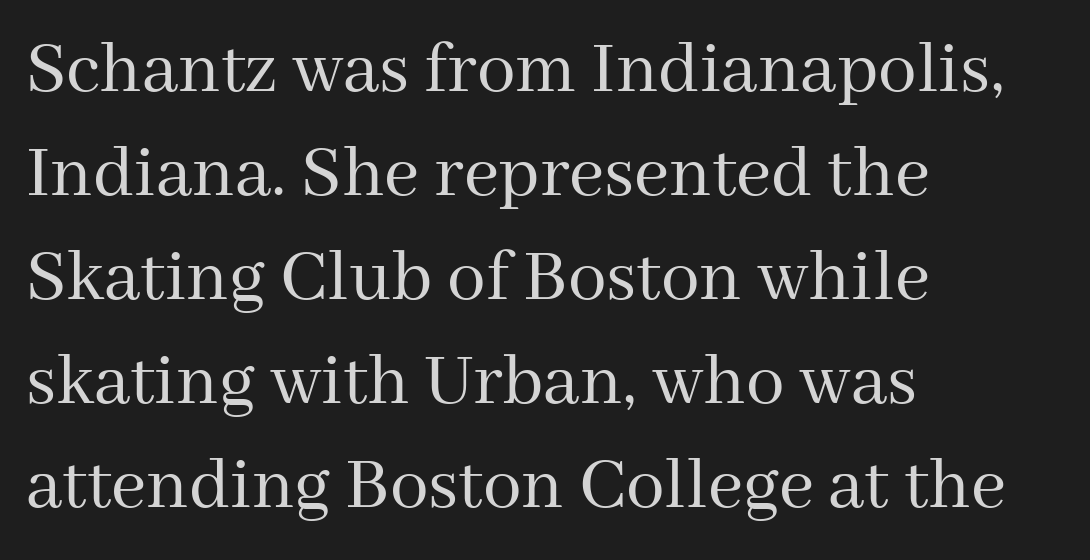
The space between consecutive lines is moderate. Unbolded letterforms with no extra heft. Honestly, there is no underline to notice here at all. The gaps between neighbouring characters are ordinary and unremarkable.
